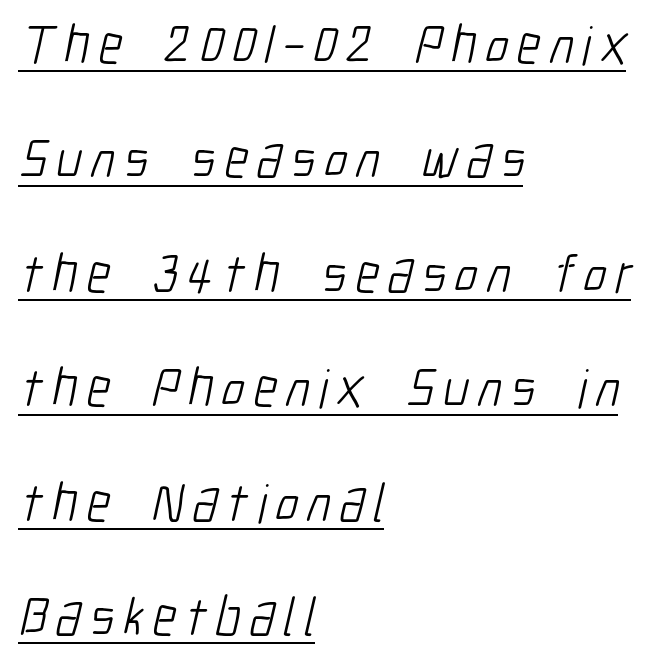
Q: Is the text bold? A: No.
Q: Is the typeface a serif or a sans-serif typeface? A: Sans-serif.
Q: Is the text underlined? A: Yes.
Q: How is the paragraph aligned? A: Left-aligned.
Q: Is the spacing between lines tight, normal or loose? A: Loose.
Q: Width (condensed, normal, or wide)? A: Condensed.
Q: Stroke contrast? A: Low.
Q: x-height? A: Medium.
Q: Monospaced? A: No.
